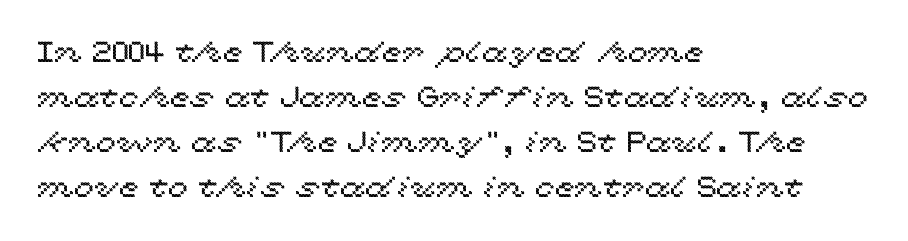
{"width": "wide", "x_height": "medium", "monospaced": "no", "underline": "no", "align": "left", "line_spacing": "normal", "line_spacing_ratio": 1.55, "letter_spacing": "normal", "letter_spacing_em": 0.0, "glyph_px": 29}
